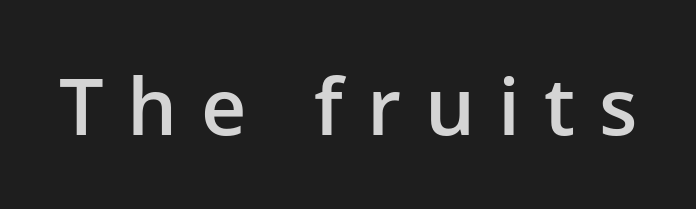
Nope, no serifs anywhere on these letters. Designer's note — italics off, roman on. Nobody drew a line under any word here. Letter spacing: wide.
